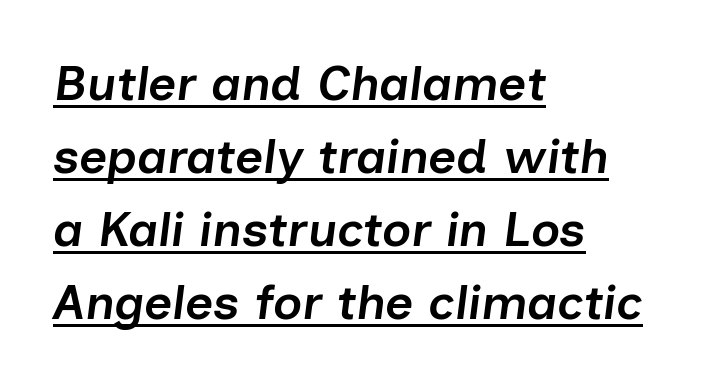
The image shows 49 px semibold type, italic (leaning right); set left-aligned, normal line spacing (1.49x), normal letter spacing, underlined; low stroke contrast and a medium x-height.
